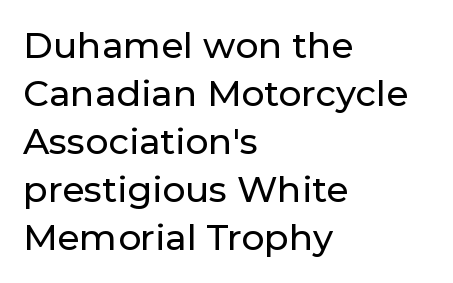
The image shows 36 px sans-serif type, upright; set left-aligned, normal line spacing (1.33x), normal letter spacing, not underlined; low stroke contrast and a medium x-height.
